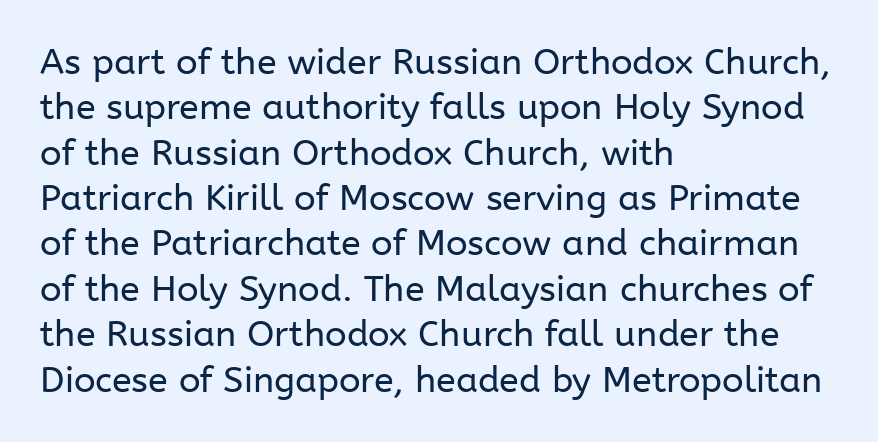
Q: Is the text bold? A: No.
Q: Is the text italic (slanted)? A: No, it is upright.
Q: Is the typeface a serif or a sans-serif typeface? A: Sans-serif.
Q: Is the text underlined? A: No.
Q: How is the paragraph aligned? A: Left-aligned.
Q: Is the spacing between letters normal or unusually wide? A: Normal.
Q: Is the spacing between lines tight, normal or loose? A: Normal.
Q: Width (condensed, normal, or wide)? A: Normal.
Q: Stroke contrast? A: Low.
Q: x-height? A: Medium.
Q: Monospaced? A: No.
